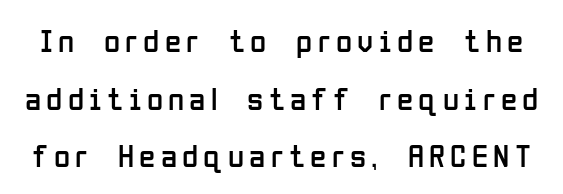
The image shows 33 px regular-weight, condensed sans-serif type, upright; set line spacing 1.75x, not underlined; low stroke contrast and a medium x-height.
